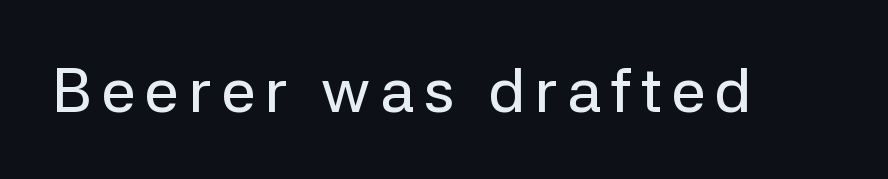
{"serif": "no", "italic": "no", "width": "normal", "stroke_contrast": "low", "x_height": "medium", "monospaced": "no", "underline": "no", "glyph_px": 62}
